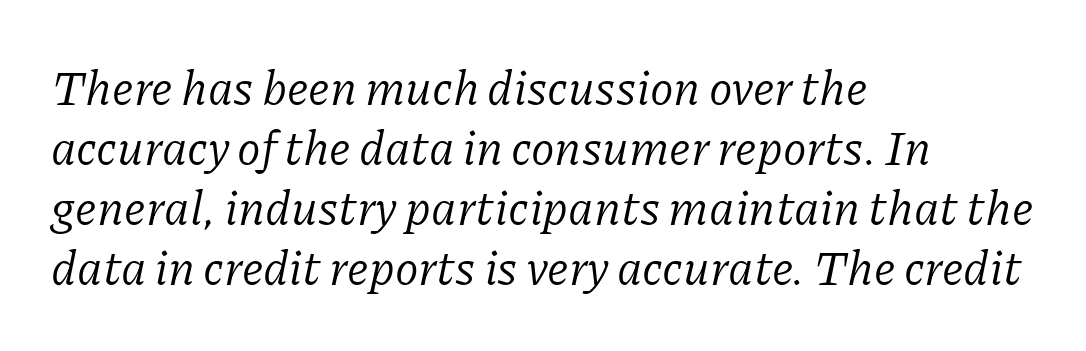
{"serif": "yes", "italic": "yes", "lean": "right", "slant_degrees": 11, "bold": "no", "weight": "regular", "width": "normal", "stroke_contrast": "low", "x_height": "medium", "monospaced": "no", "underline": "no", "align": "left", "line_spacing": "normal", "line_spacing_ratio": 1.25, "letter_spacing": "normal", "letter_spacing_em": 0.0, "glyph_px": 48}
